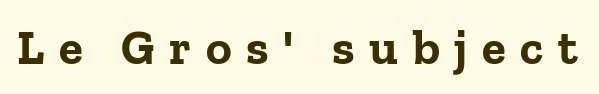
The text was rendered using a seriffed face with decorative stroke endings. There is plenty of visible air inserted between adjacent glyphs. Here the designer chose a conventional face with non-uniform glyph widths. Tall strokes in this sample are plumb rather than angled. Its strokes are broad and dark, the hallmark of bold type.
